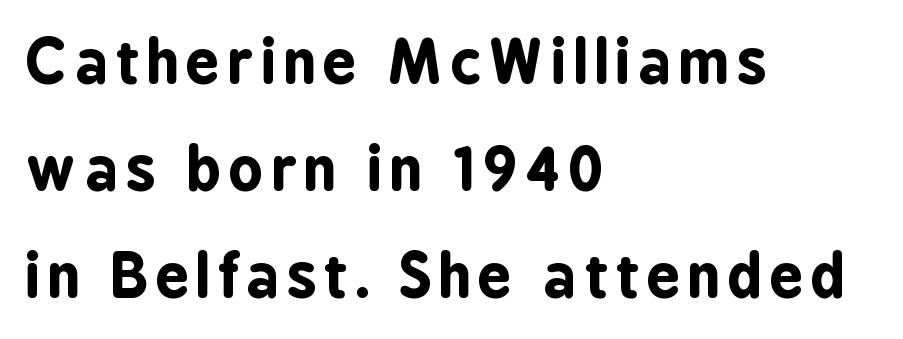
Q: Is the text bold? A: Yes.
Q: Is the text italic (slanted)? A: No, it is upright.
Q: Is the typeface a serif or a sans-serif typeface? A: Sans-serif.
Q: Is the text underlined? A: No.
Q: How is the paragraph aligned? A: Left-aligned.
Q: Width (condensed, normal, or wide)? A: Condensed.
Q: Stroke contrast? A: Low.
Q: x-height? A: Medium.
Q: Monospaced? A: No.
